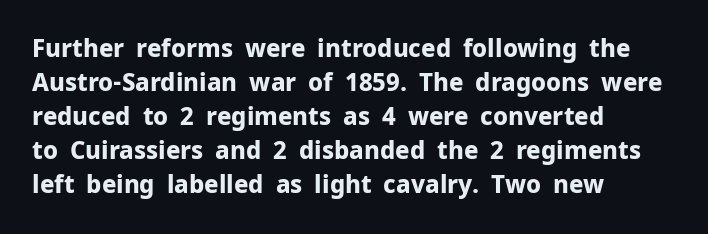
{"italic": "no", "bold": "yes", "underline": "no", "align": "left", "line_spacing": "normal", "line_spacing_ratio": 1.42, "letter_spacing": "normal", "letter_spacing_em": 0.0, "glyph_px": 24}
